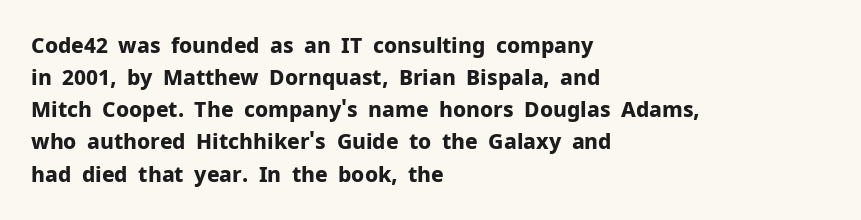
Tracking value appears to be zero — textbook default spacing. Is the type bold? Yes — the strokes are clearly thick and heavy. The block of text has a typical density, with ordinary space between rows. The rag falls on the right side of this text block. Words float on clear page, feet unadorned.
